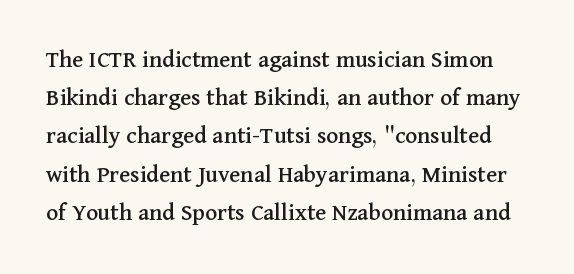
{"italic": "no", "underline": "no", "line_spacing": "normal", "line_spacing_ratio": 1.53, "letter_spacing": "normal", "letter_spacing_em": 0.0, "glyph_px": 25}
